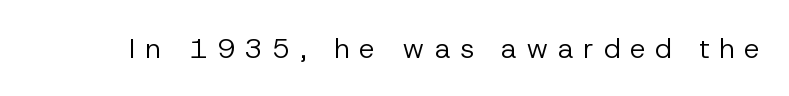
The image shows 28 px regular-weight sans-serif type, upright; set unusually wide letter spacing (+0.34 em), not underlined; low stroke contrast and a medium x-height.
